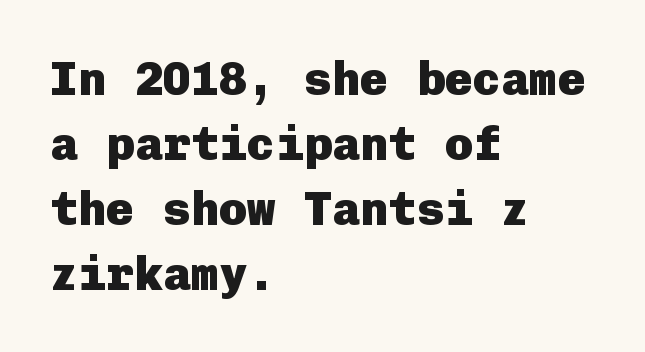
The image shows 47 px heavy sans-serif type, upright; set left-aligned, normal line spacing (1.38x), normal letter spacing, not underlined; low stroke contrast and a medium x-height.
